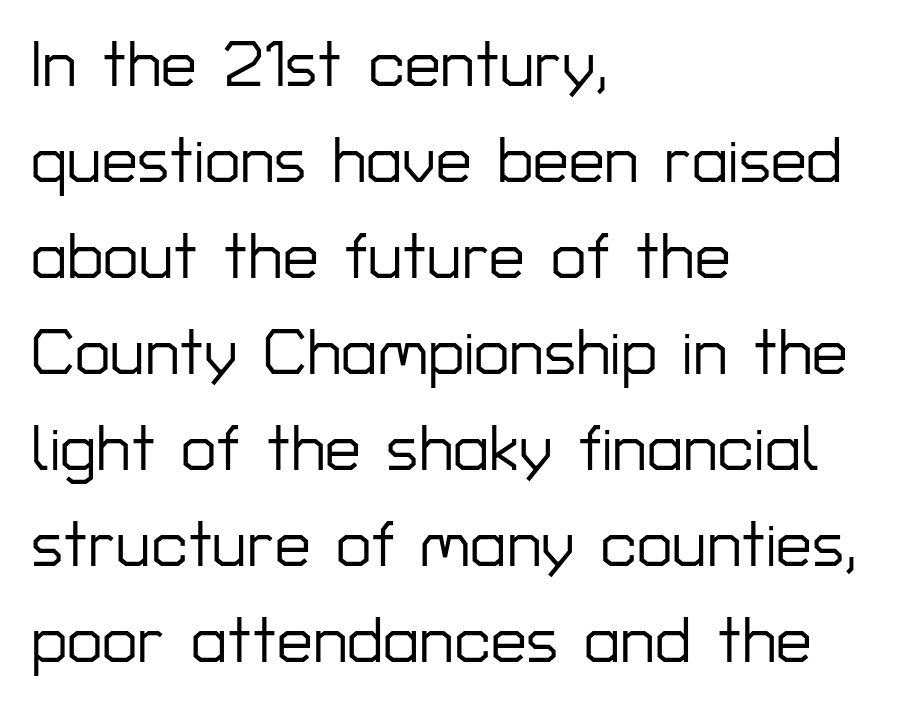
{"serif": "no", "italic": "no", "width": "normal", "stroke_contrast": "low", "x_height": "medium", "monospaced": "no", "underline": "no", "align": "left", "line_spacing": "normal", "line_spacing_ratio": 1.5, "letter_spacing": "normal", "letter_spacing_em": 0.0, "glyph_px": 64}
